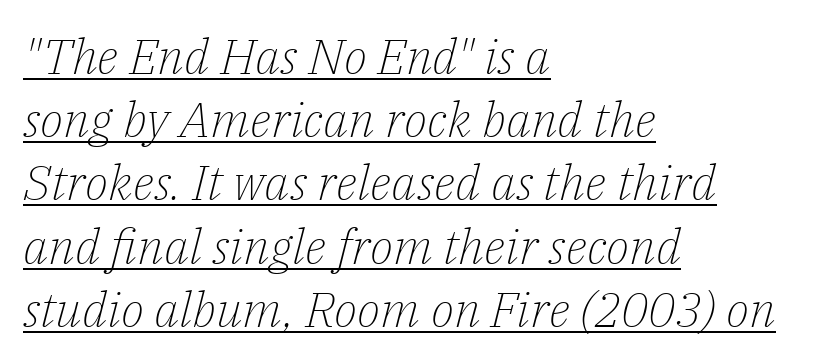
The image shows 49 px light serif type, italic (leaning right); set left-aligned, normal line spacing (1.29x), normal letter spacing, underlined; low stroke contrast and a medium x-height.
